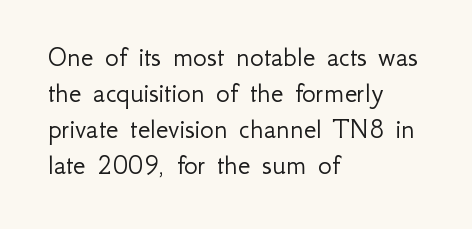
{"serif": "no", "italic": "no", "bold": "no", "weight": "light", "width": "normal", "stroke_contrast": "low", "x_height": "small", "monospaced": "no", "underline": "no", "align": "left", "line_spacing_ratio": 1.24, "letter_spacing": "normal", "letter_spacing_em": 0.0, "glyph_px": 29}
